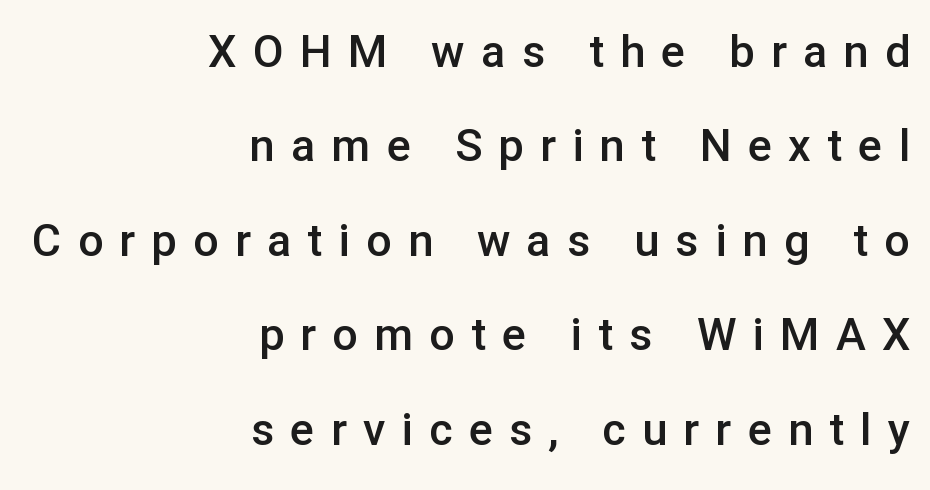
The image shows 45 px semibold sans-serif type, upright; set right-aligned, loose line spacing (2.1x), unusually wide letter spacing (+0.36 em), not underlined; low stroke contrast and a medium x-height.
